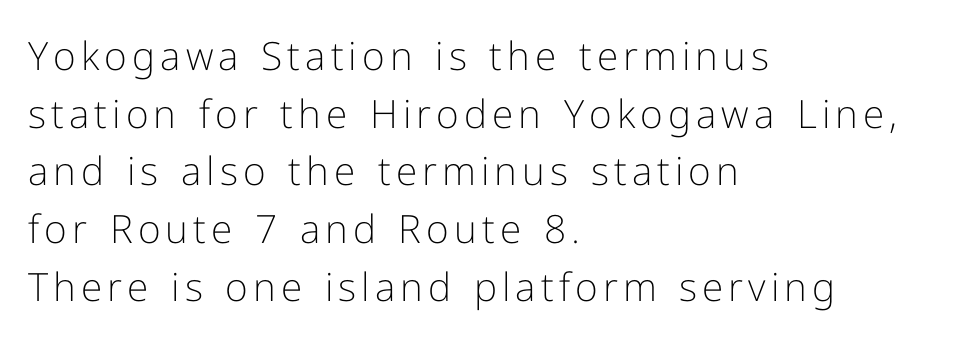
{"serif": "no", "italic": "no", "bold": "no", "weight": "light", "width": "normal", "stroke_contrast": "low", "x_height": "medium", "monospaced": "no", "underline": "no", "align": "left", "line_spacing": "normal", "line_spacing_ratio": 1.48, "glyph_px": 39}
